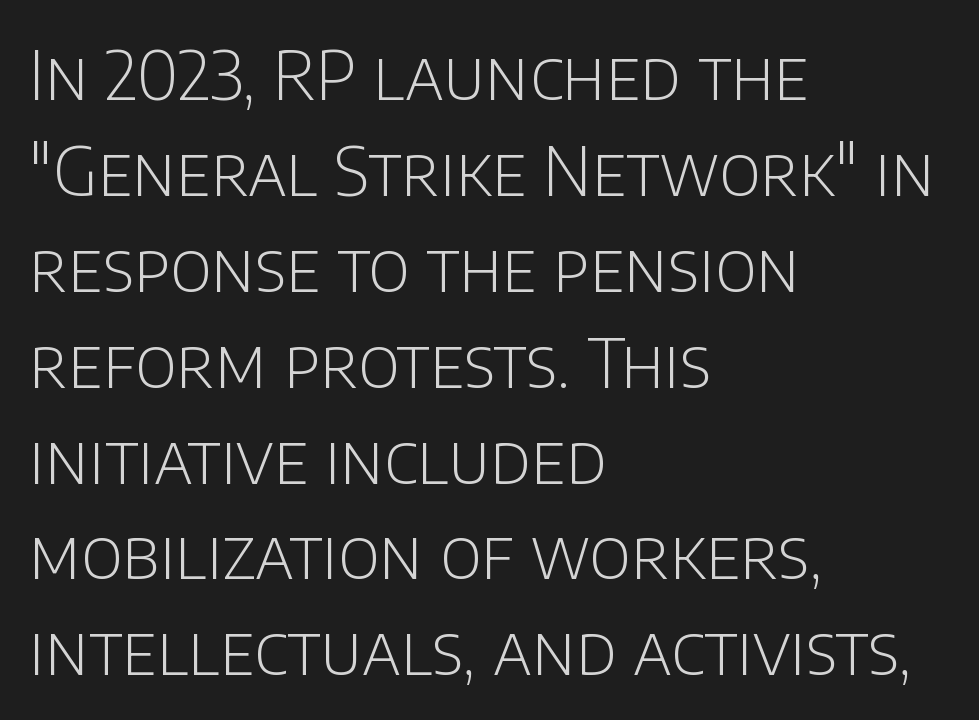
Q: Is the text bold? A: No.
Q: Is the text italic (slanted)? A: No, it is upright.
Q: Is the typeface a serif or a sans-serif typeface? A: Sans-serif.
Q: Is the text underlined? A: No.
Q: How is the paragraph aligned? A: Left-aligned.
Q: Is the spacing between letters normal or unusually wide? A: Normal.
Q: Is the spacing between lines tight, normal or loose? A: Normal.
Q: Width (condensed, normal, or wide)? A: Normal.
Q: Stroke contrast? A: Low.
Q: x-height? A: Large.
Q: Monospaced? A: No.
